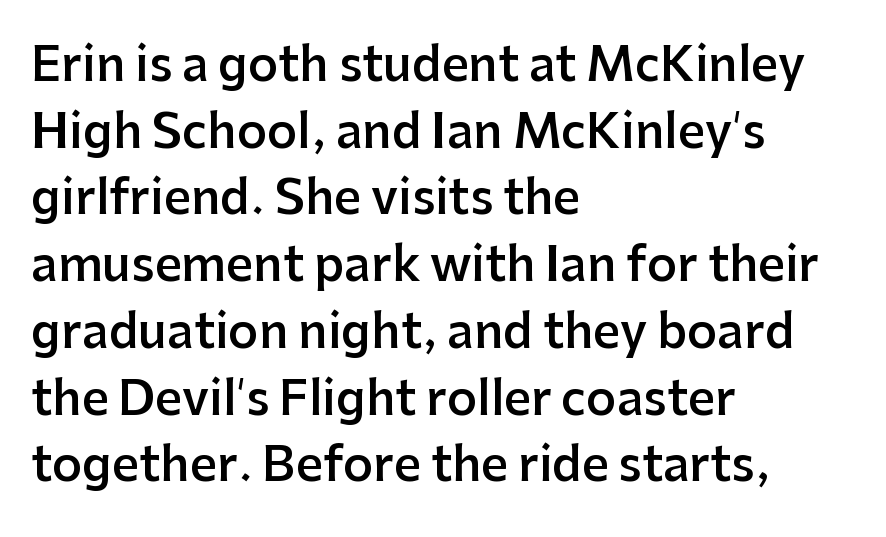
Q: Is the text bold? A: Semi-bold.
Q: Is the text italic (slanted)? A: No, it is upright.
Q: Is the typeface a serif or a sans-serif typeface? A: Sans-serif.
Q: Is the text underlined? A: No.
Q: How is the paragraph aligned? A: Left-aligned.
Q: Is the spacing between letters normal or unusually wide? A: Normal.
Q: Is the spacing between lines tight, normal or loose? A: Normal.
Q: Width (condensed, normal, or wide)? A: Normal.
Q: Stroke contrast? A: Low.
Q: x-height? A: Medium.
Q: Monospaced? A: No.
